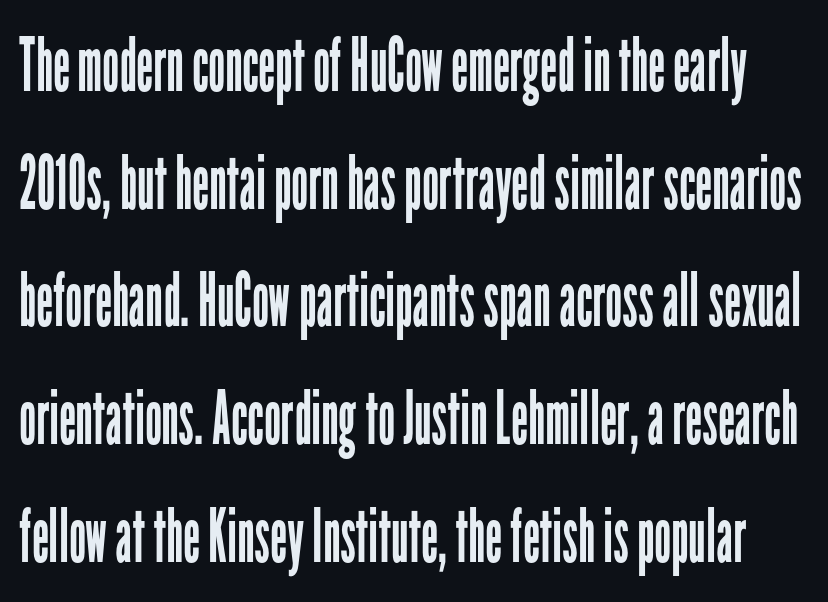
{"serif": "no", "italic": "no", "bold": "no", "weight": "regular", "width": "condensed", "stroke_contrast": "low", "x_height": "medium", "monospaced": "no", "underline": "no", "line_spacing": "normal", "line_spacing_ratio": 1.57, "letter_spacing": "normal", "letter_spacing_em": 0.0, "glyph_px": 75}
